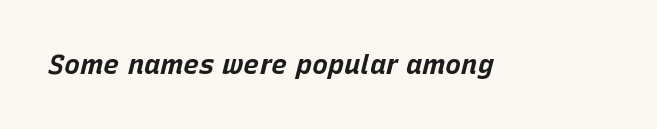
{"italic": "yes", "lean": "right", "slant_degrees": 15, "bold": "yes", "underline": "no", "letter_spacing": "normal", "letter_spacing_em": 0.0, "glyph_px": 27}
